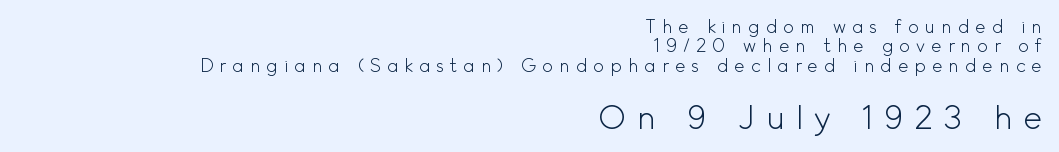
Unbolded letterforms with no extra heft. Each row of text sits above clean, open space. Teacher's note: observe the even right margin — that is flush-right alignment. Between one letter and the next there's a generous, obvious gap. This sample uses an upright cut, with every glyph sitting square on the baseline. The passage shown is typed in a proportional face where columns would drift.
